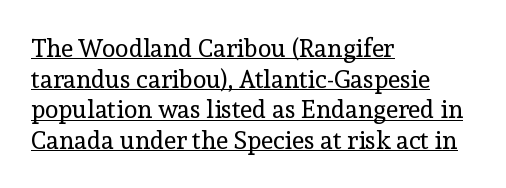
{"italic": "no", "bold": "no", "underline": "yes", "align": "left", "line_spacing_ratio": 1.23, "letter_spacing": "normal", "letter_spacing_em": 0.0, "glyph_px": 25}
